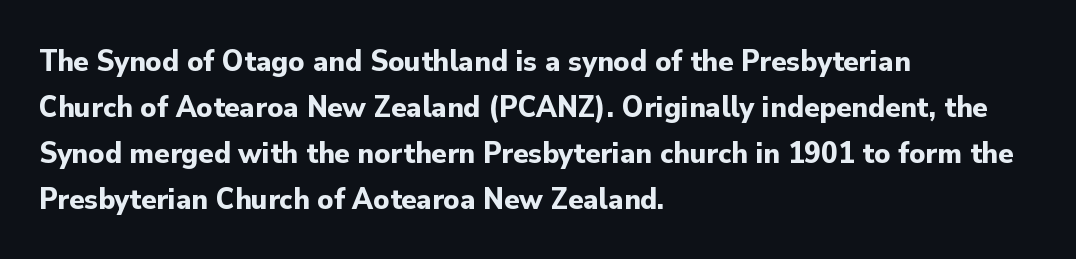
Q: Is the text bold? A: Yes.
Q: Is the text italic (slanted)? A: No, it is upright.
Q: Is the typeface a serif or a sans-serif typeface? A: Sans-serif.
Q: Is the text underlined? A: No.
Q: How is the paragraph aligned? A: Left-aligned.
Q: Is the spacing between letters normal or unusually wide? A: Normal.
Q: Is the spacing between lines tight, normal or loose? A: Normal.
Q: Width (condensed, normal, or wide)? A: Normal.
Q: Stroke contrast? A: Low.
Q: x-height? A: Small.
Q: Monospaced? A: No.
